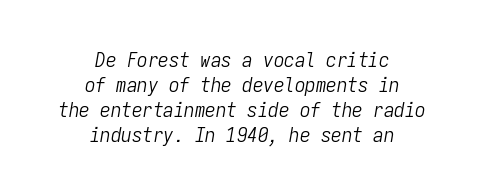
Q: Is the text bold? A: No.
Q: Is the text italic (slanted)? A: Yes, it leans right by about 9 degrees.
Q: Is the text underlined? A: No.
Q: How is the paragraph aligned? A: Centered.
Q: Is the spacing between letters normal or unusually wide? A: Normal.
